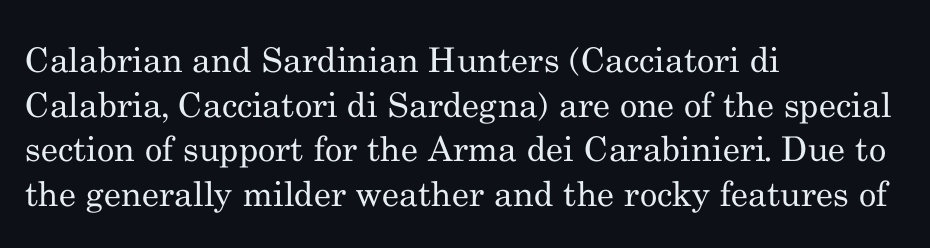
{"serif": "yes", "italic": "no", "bold": "no", "weight": "regular", "width": "normal", "stroke_contrast": "medium", "x_height": "small", "monospaced": "no", "underline": "no", "align": "left", "line_spacing": "normal", "line_spacing_ratio": 1.31, "letter_spacing": "normal", "letter_spacing_em": 0.0, "glyph_px": 34}
